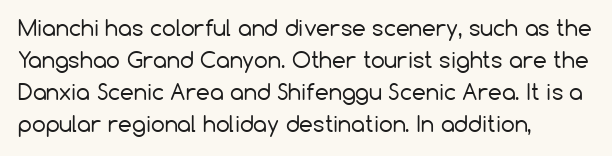
This sample uses an upright cut, with every glyph sitting square on the baseline. Check the space under the baseline: it is left empty. These lines are set flush left with a ragged right edge. Weight: not bold — regular or lighter.
